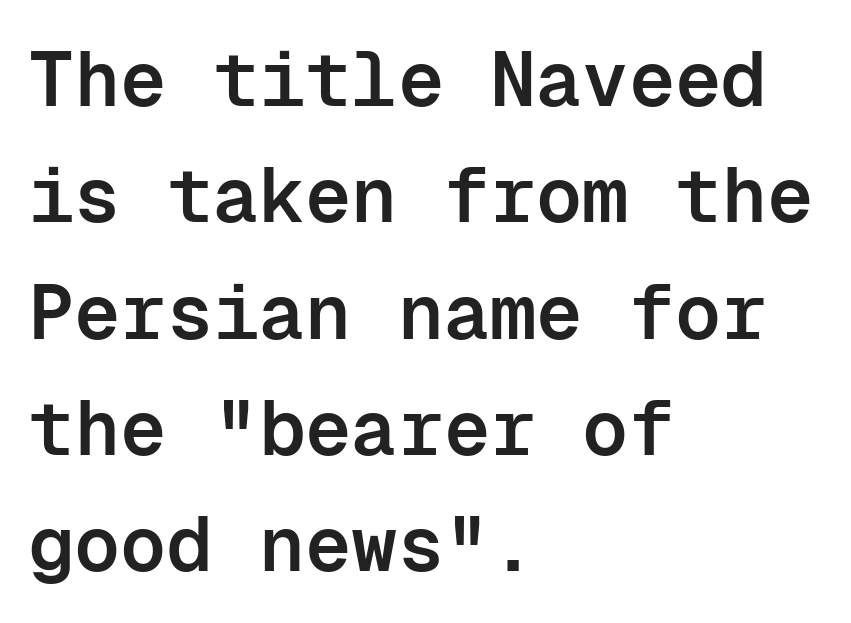
Compared with typical body copy, the letter spacing here is the same. The lettering holds an erect, upright posture throughout. Every character here occupies the same horizontal width, giving the sample a typewriter-like rhythm. Each new line begins a customary step beneath the previous one. If you drew a ruler down the left edge, every line would touch it.
